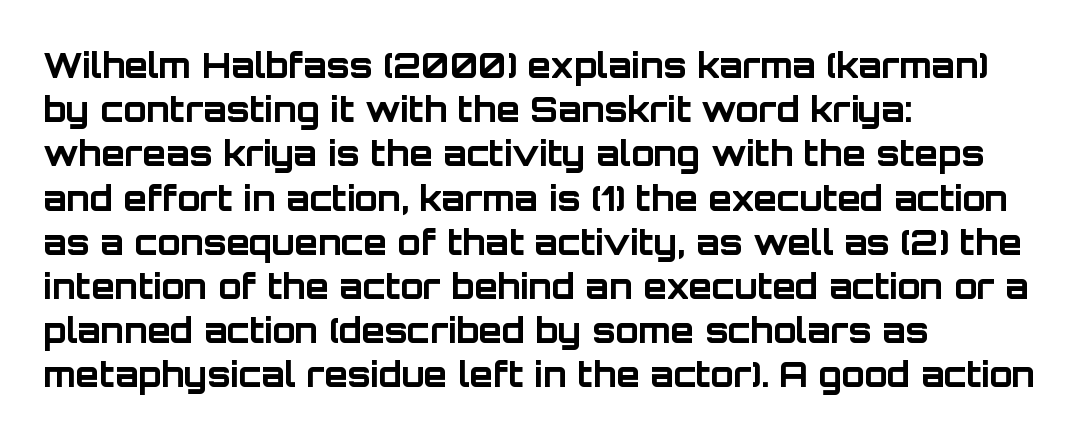
Q: Is the text bold? A: Yes.
Q: Is the text italic (slanted)? A: No, it is upright.
Q: Is the typeface a serif or a sans-serif typeface? A: Sans-serif.
Q: Is the text underlined? A: No.
Q: How is the paragraph aligned? A: Left-aligned.
Q: Is the spacing between letters normal or unusually wide? A: Normal.
Q: Is the spacing between lines tight, normal or loose? A: Normal.
Q: Width (condensed, normal, or wide)? A: Normal.
Q: Stroke contrast? A: Low.
Q: x-height? A: Large.
Q: Monospaced? A: No.
